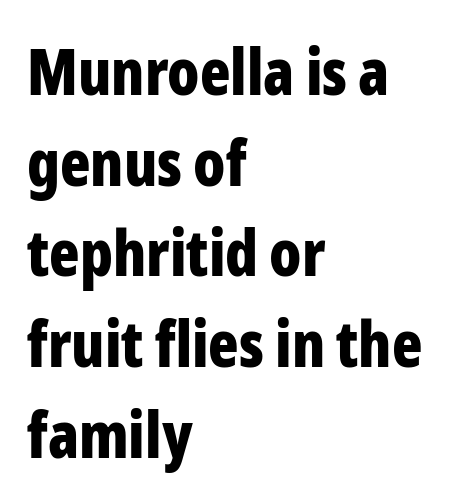
The designer went with a sans here, leaving each stem footless. Line spacing here is normal. Horizontally, the lines are justified to the leading edge only. Here the glyphs are tracked normally, forming tight word shapes. Each row of text sits above clean, open space.
